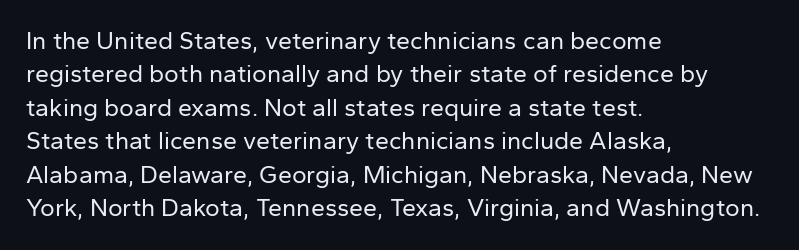
{"italic": "no", "bold": "no", "underline": "no", "align": "left", "line_spacing": "normal", "line_spacing_ratio": 1.34, "letter_spacing": "normal", "letter_spacing_em": 0.0, "glyph_px": 25}
